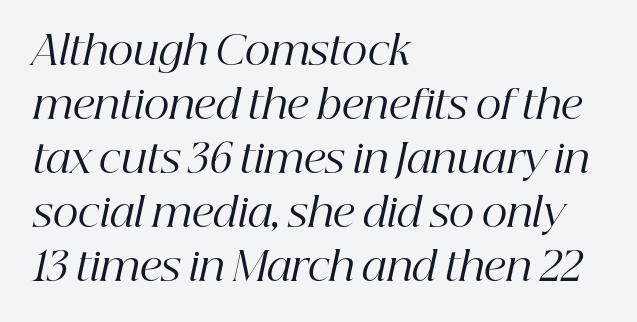
In terms of posture, this sample is oblique. The rendering uses natural spacing where letterforms have individual widths. Check the space under the baseline: it is left empty. Line starts are locked; line ends wander. Each word holds together tightly as a unit, with standard inter-letter gaps.
